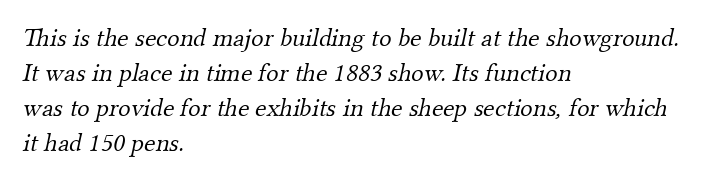
The space directly below the letters is spotless. In terms of leading, this rendering sits right in the middle. Notice how the passage keeps a crisp vertical edge on the left only. Tracking here is standard; glyphs follow each other at the usual distance.
